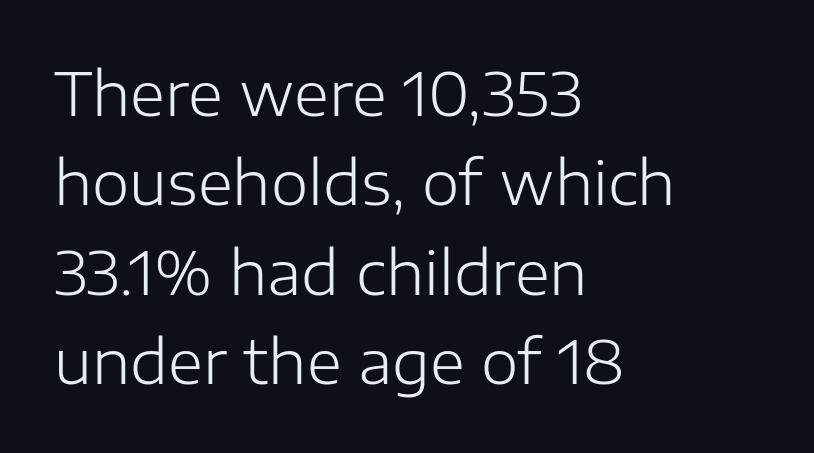
The image shows 60 px light sans-serif type, upright; set left-aligned, normal line spacing (1.49x), normal letter spacing, not underlined; low stroke contrast and a medium x-height.
